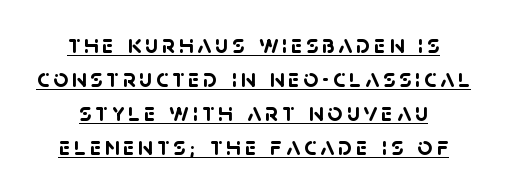
Weight check: bold — yes, fully. This rendering uses center alignment, leaving both contours irregular but symmetric. Honestly, the row spacing looks completely unremarkable. Every word sits above its own underline.
